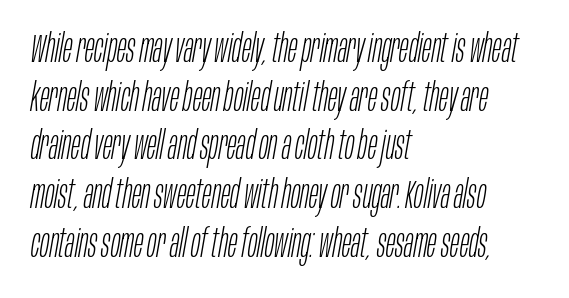
Q: Is the text bold? A: No.
Q: Is the text italic (slanted)? A: Yes, it leans right by about 10 degrees.
Q: Is the text underlined? A: No.
Q: How is the paragraph aligned? A: Left-aligned.
Q: Is the spacing between letters normal or unusually wide? A: Normal.
Q: Is the spacing between lines tight, normal or loose? A: Normal.
Q: Width (condensed, normal, or wide)? A: Condensed.
Q: Stroke contrast? A: Low.
Q: x-height? A: Large.
Q: Monospaced? A: No.
